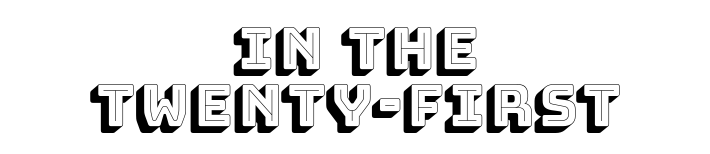
{"italic": "no", "width": "normal", "x_height": "large", "monospaced": "no", "underline": "no", "align": "center", "line_spacing": "tight", "line_spacing_ratio": 0.98, "letter_spacing": "normal", "letter_spacing_em": 0.0, "glyph_px": 58}
